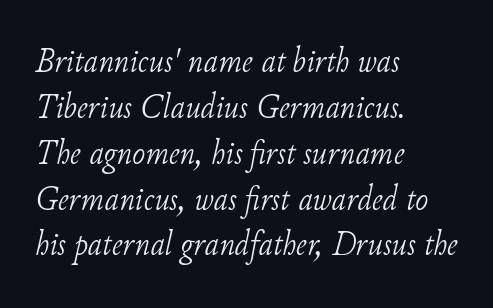
Q: Is the text bold? A: No.
Q: Is the text italic (slanted)? A: Yes, it leans right by about 11 degrees.
Q: Is the typeface a serif or a sans-serif typeface? A: Serif.
Q: Is the text underlined? A: No.
Q: How is the paragraph aligned? A: Left-aligned.
Q: Is the spacing between letters normal or unusually wide? A: Normal.
Q: Is the spacing between lines tight, normal or loose? A: Normal.
Q: Width (condensed, normal, or wide)? A: Normal.
Q: Stroke contrast? A: Low.
Q: x-height? A: Small.
Q: Monospaced? A: No.
